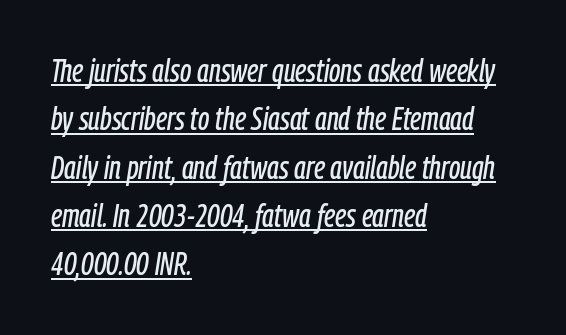
Q: Is the text italic (slanted)? A: Yes, it leans right by about 9 degrees.
Q: Is the text underlined? A: Yes.
Q: How is the paragraph aligned? A: Left-aligned.
Q: Is the spacing between letters normal or unusually wide? A: Normal.
Q: Is the spacing between lines tight, normal or loose? A: Normal.
Q: Width (condensed, normal, or wide)? A: Condensed.
Q: Stroke contrast? A: Low.
Q: x-height? A: Medium.
Q: Monospaced? A: No.
